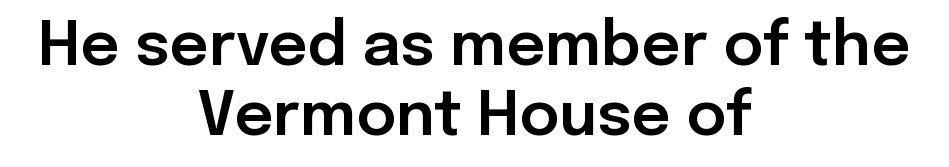
The image shows 61 px sans-serif type, upright; set centered, tight line spacing (1.15x), normal letter spacing, not underlined; low stroke contrast and a medium x-height.
